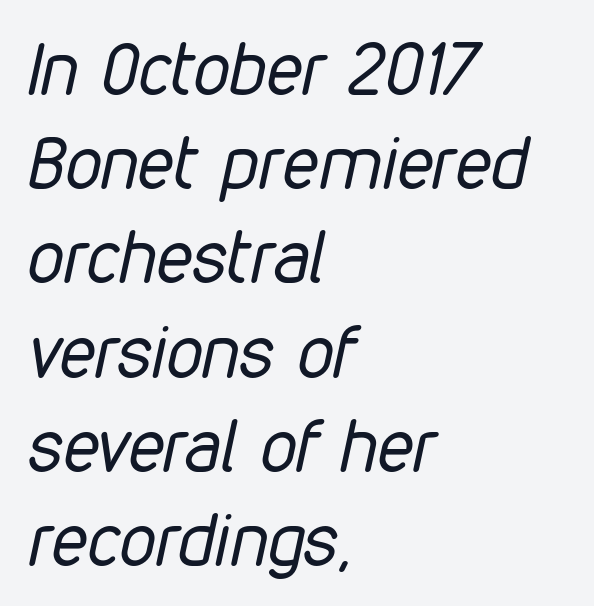
{"italic": "yes", "lean": "right", "slant_degrees": 12, "bold": "no", "weight": "regular", "width": "condensed", "stroke_contrast": "low", "x_height": "medium", "monospaced": "no", "underline": "no", "align": "left", "line_spacing": "normal", "line_spacing_ratio": 1.29, "letter_spacing": "normal", "letter_spacing_em": 0.0, "glyph_px": 73}
